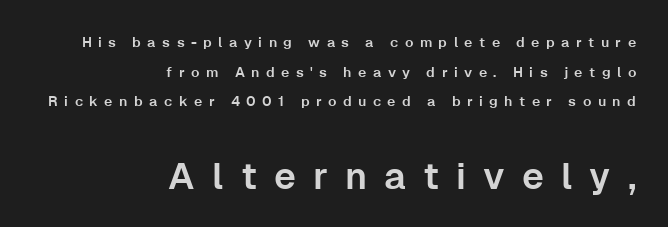
The text block is weighted toward the right margin, trailing off unevenly leftward. Does extra space separate the letters? Yes, quite a lot of it. This rendering employs a face without finishing strokes, i.e., a sans-serif. Is this a fixed-width face? No — the glyphs have proportional, varying widths. The glyphs are unaccompanied by any horizontal stroke below them. Two sizes are in play, and the larger belongs to the second block.
